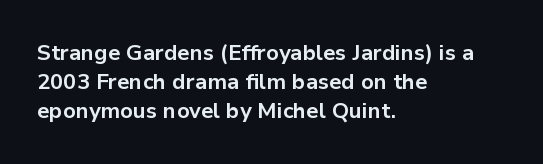
I'd describe the lettering as bold — thick and assertive. Line starts are locked; line ends wander. Nope, not italic — everything's standing straight. Only glyphs here, with clear space below each row.
